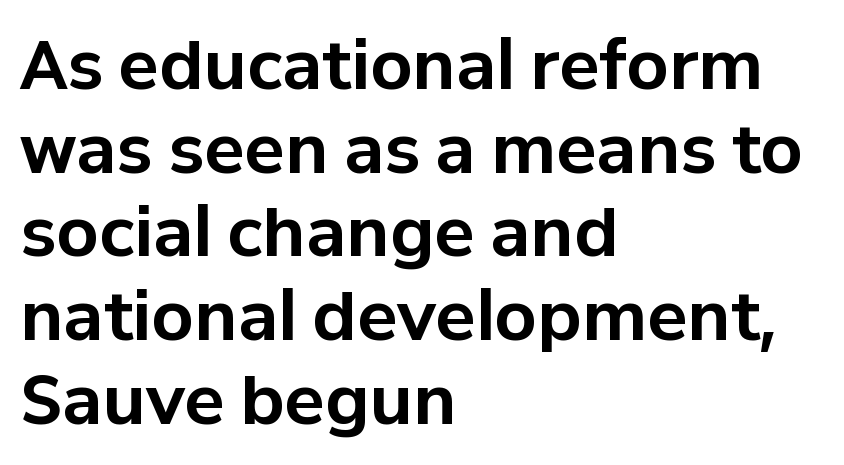
This sample uses a sans-serif face. How heavy is the stroke? Heavy — this is a bold. Line starts are locked; line ends wander. Think of a printed novel: that variable character pitch is what you see here. This sample uses an upright cut, with every glyph sitting square on the baseline.
